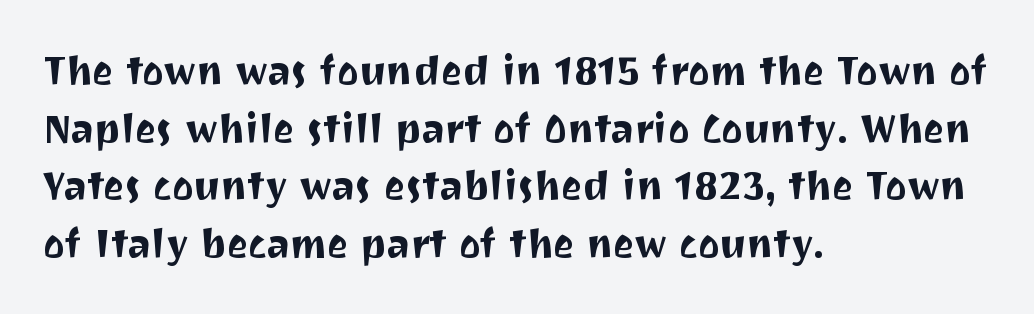
Layout note: lines flush left. Each word holds together tightly as a unit, with standard inter-letter gaps. The typeface chosen for these lines omits serifs. Ordinary non-slanted type is in use.
